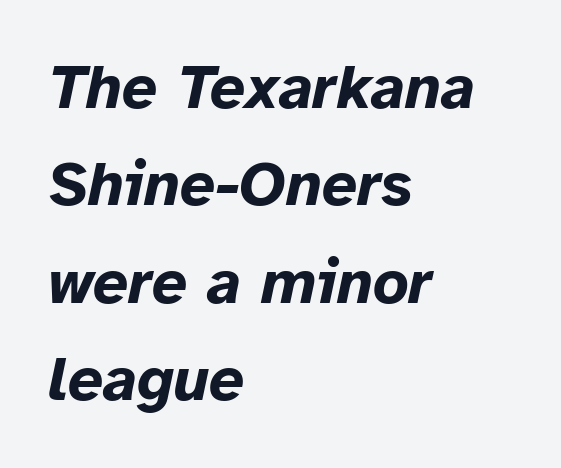
{"italic": "yes", "lean": "right", "slant_degrees": 12, "bold": "yes", "weight": "bold", "width": "normal", "stroke_contrast": "low", "x_height": "medium", "monospaced": "no", "underline": "no", "align": "left", "line_spacing": "normal", "line_spacing_ratio": 1.57, "letter_spacing": "normal", "letter_spacing_em": 0.0, "glyph_px": 62}
